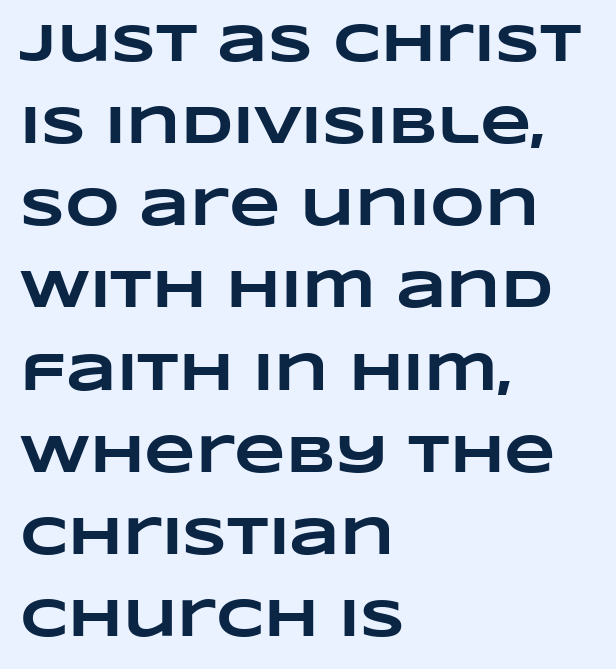
{"bold": "yes", "weight": "heavy", "width": "wide", "stroke_contrast": "low", "x_height": "large", "monospaced": "no", "underline": "no", "align": "left", "line_spacing": "normal", "line_spacing_ratio": 1.55, "letter_spacing": "normal", "letter_spacing_em": 0.0, "glyph_px": 53}
